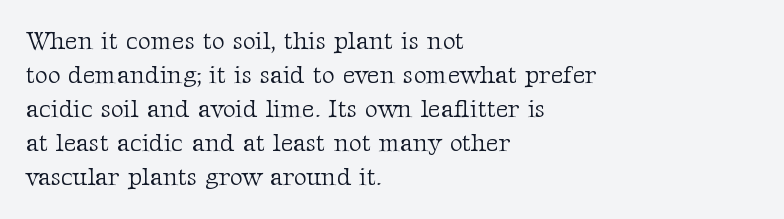
Q: Is the text bold? A: No.
Q: Is the text italic (slanted)? A: No, it is upright.
Q: Is the text underlined? A: No.
Q: How is the paragraph aligned? A: Left-aligned.
Q: Is the spacing between letters normal or unusually wide? A: Normal.
Q: Is the spacing between lines tight, normal or loose? A: Normal.
